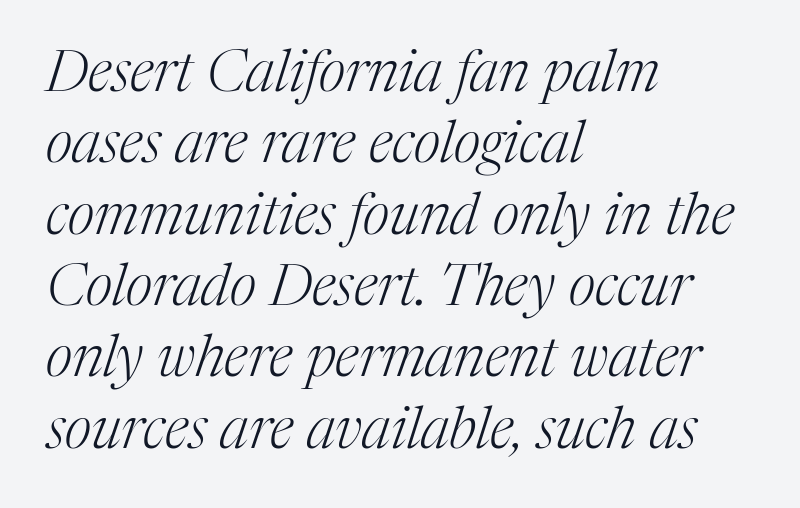
Q: Is the text bold? A: No.
Q: Is the text italic (slanted)? A: Yes, it leans right by about 17 degrees.
Q: Is the typeface a serif or a sans-serif typeface? A: Serif.
Q: Is the text underlined? A: No.
Q: How is the paragraph aligned? A: Left-aligned.
Q: Is the spacing between letters normal or unusually wide? A: Normal.
Q: Width (condensed, normal, or wide)? A: Normal.
Q: Stroke contrast? A: Medium.
Q: x-height? A: Medium.
Q: Monospaced? A: No.
